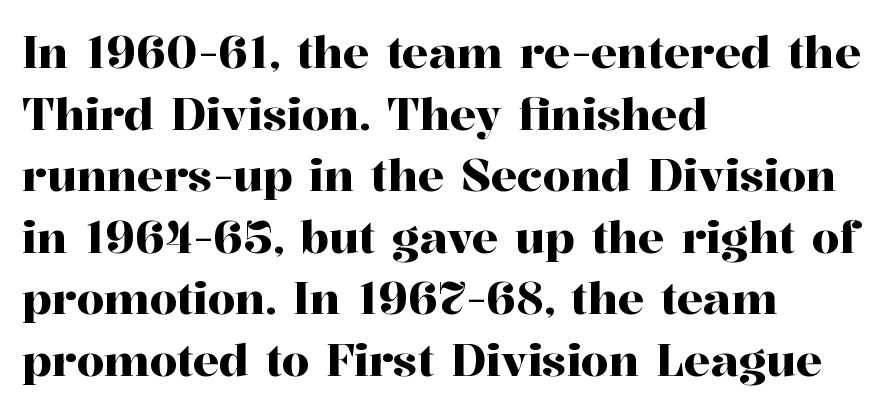
{"serif": "yes", "italic": "no", "width": "normal", "stroke_contrast": "high", "x_height": "medium", "monospaced": "no", "underline": "no", "align": "left", "line_spacing": "normal", "line_spacing_ratio": 1.4, "letter_spacing": "normal", "letter_spacing_em": 0.0, "glyph_px": 44}
